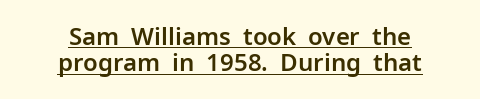
Q: Is the text italic (slanted)? A: No, it is upright.
Q: Is the text underlined? A: Yes.
Q: How is the paragraph aligned? A: Centered.
Q: Is the spacing between letters normal or unusually wide? A: Normal.
Q: Is the spacing between lines tight, normal or loose? A: Tight.
